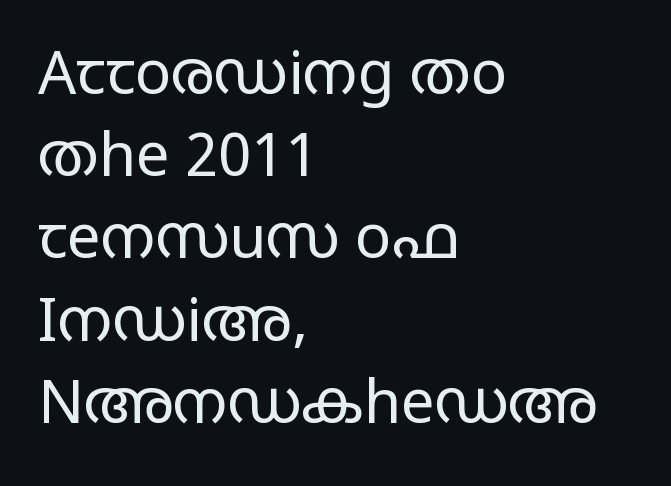
{"serif": "no", "italic": "no", "bold": "no", "weight": "regular", "width": "wide", "stroke_contrast": "low", "x_height": "large", "monospaced": "no", "underline": "no", "align": "left", "line_spacing": "normal", "line_spacing_ratio": 1.37, "letter_spacing": "normal", "letter_spacing_em": 0.0, "glyph_px": 60}
